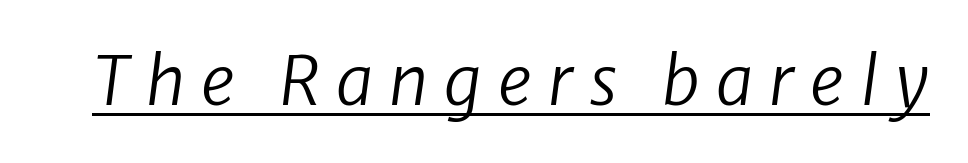
Q: Is the text bold? A: No.
Q: Is the text italic (slanted)? A: Yes, it leans right by about 8 degrees.
Q: Is the text underlined? A: Yes.
Q: Is the spacing between letters normal or unusually wide? A: Unusually wide.
Q: Width (condensed, normal, or wide)? A: Normal.
Q: Stroke contrast? A: Low.
Q: x-height? A: Medium.
Q: Monospaced? A: No.
